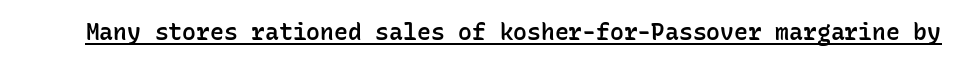
{"italic": "no", "bold": "semi", "underline": "yes", "letter_spacing": "normal", "letter_spacing_em": 0.0, "glyph_px": 23}
